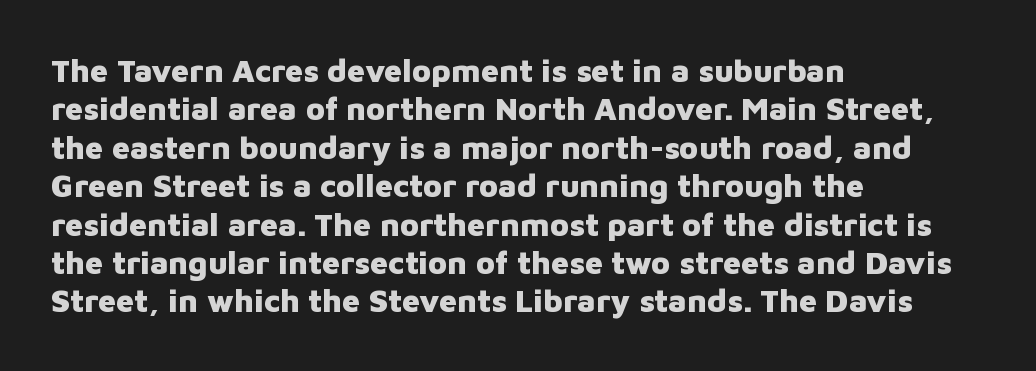
{"serif": "no", "italic": "no", "bold": "yes", "weight": "heavy", "width": "normal", "stroke_contrast": "low", "x_height": "medium", "monospaced": "no", "underline": "no", "align": "left", "line_spacing_ratio": 1.2, "letter_spacing": "normal", "letter_spacing_em": 0.0, "glyph_px": 32}
